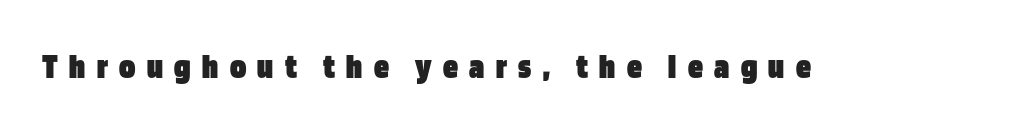
Q: Is the text bold? A: Yes.
Q: Is the text italic (slanted)? A: No, it is upright.
Q: Is the typeface a serif or a sans-serif typeface? A: Sans-serif.
Q: Is the text underlined? A: No.
Q: Is the spacing between letters normal or unusually wide? A: Unusually wide.
Q: Width (condensed, normal, or wide)? A: Condensed.
Q: Stroke contrast? A: Low.
Q: x-height? A: Large.
Q: Monospaced? A: No.
